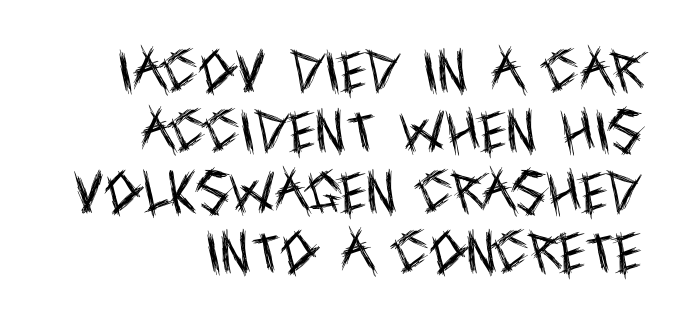
The image shows 46 px regular-weight, condensed sans-serif type, upright; set right-aligned, normal line spacing (1.31x), normal letter spacing, not underlined; a large x-height.
